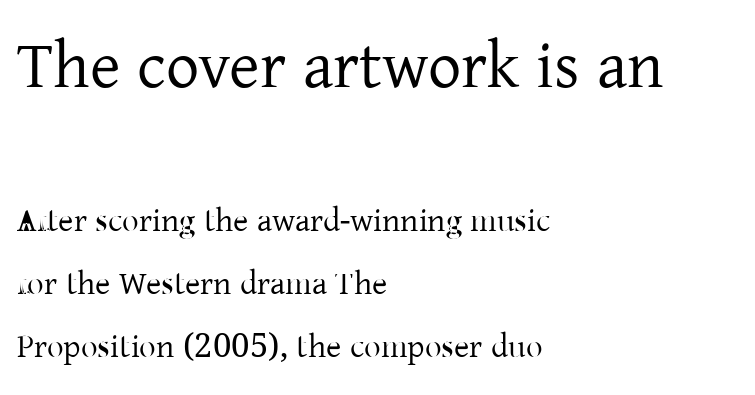
Each letter's strokes conclude with small projecting serifs. Stroke thickness stays within the range of a standard reading face or lighter. Short note: letters normally spaced. The first block has been scaled up relative to the second. You could not count columns in this text — the font is proportionally spaced.
